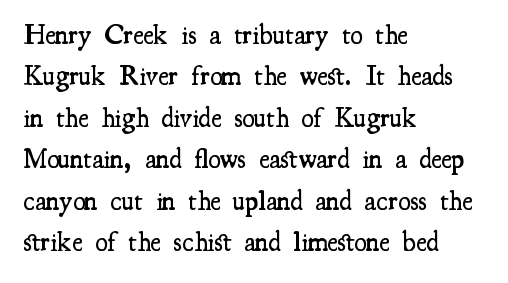
Upright lettering throughout. I'd call this a serif setting — the letters wear small feet. The specimen omits any rule beneath the text block's lines. The letters sit at their default tracking, neither squeezed nor spread.
